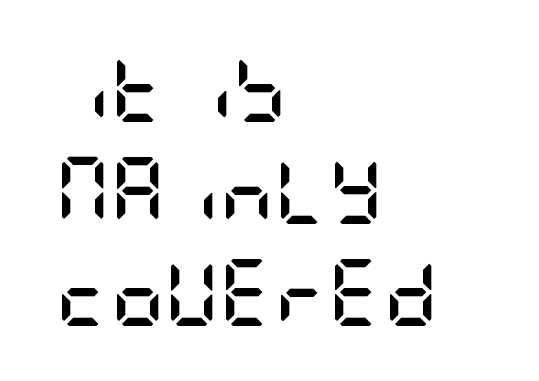
The image shows 67 px semibold, condensed sans-serif type, upright; set left-aligned, normal line spacing (1.52x), normal letter spacing, not underlined; low stroke contrast and a large x-height.
